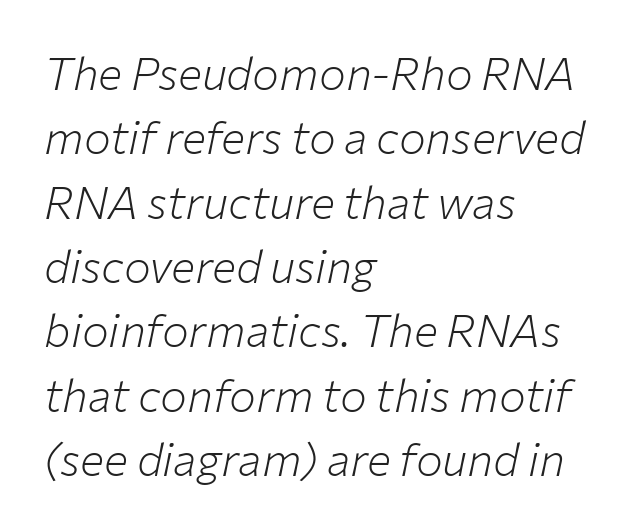
The image shows 45 px light type, italic (leaning right); set left-aligned, normal line spacing (1.43x), normal letter spacing, not underlined; low stroke contrast and a medium x-height.
